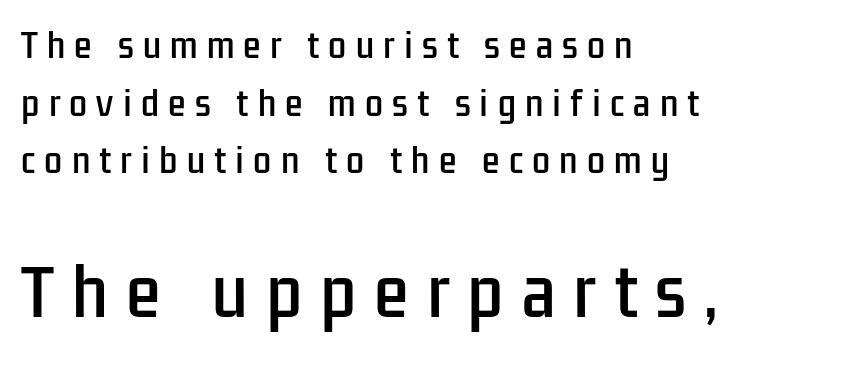
The image shows 63 px condensed sans-serif type, upright; set left-aligned, line spacing 1.8x, unusually wide letter spacing (+0.29 em), not underlined; the second (bottom) block is 1.97x larger; low stroke contrast and a medium x-height.
